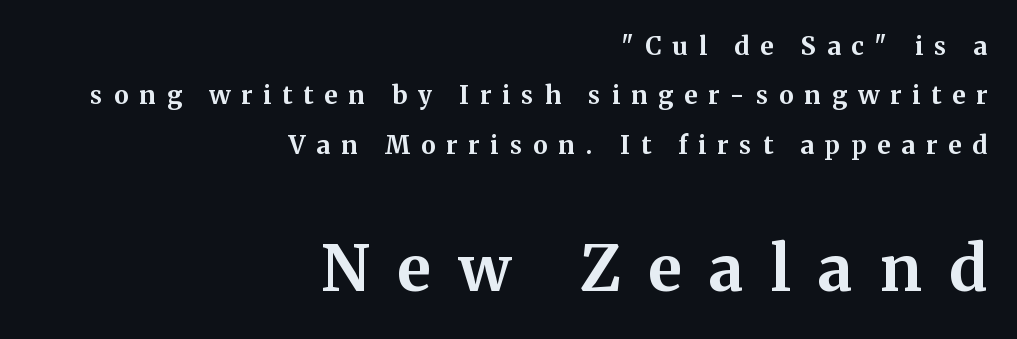
{"serif": "yes", "italic": "no", "bold": "yes", "weight": "bold", "width": "normal", "stroke_contrast": "medium", "x_height": "medium", "monospaced": "no", "underline": "no", "align": "right", "line_spacing": "loose", "line_spacing_ratio": 1.98, "letter_spacing": "wide", "letter_spacing_em": 0.44, "larger_block": "second", "size_ratio": 2.52, "glyph_px": 63}
